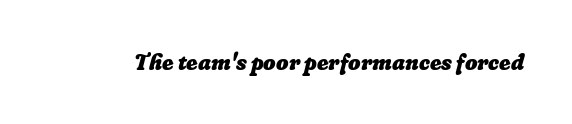
{"bold": "yes", "underline": "no", "letter_spacing": "normal", "letter_spacing_em": 0.0, "glyph_px": 22}
